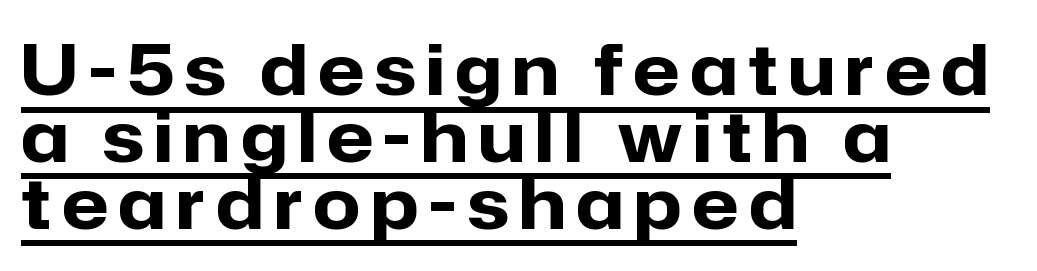
This sample has the flowing, uneven cadence of proportional lettering. A baseline rule has been typeset under these characters. Compared with typical paragraphs, the rows here are closer together. The text block is weighted toward the left margin, trailing off unevenly rightward. These lines were composed using upright roman letters. Its strokes are broad and dark, the hallmark of bold type.
